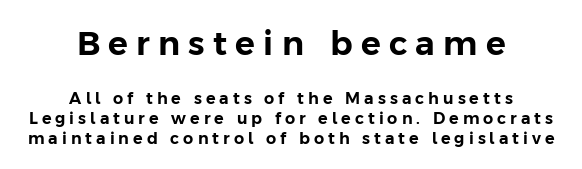
Q: Is the text italic (slanted)? A: No, it is upright.
Q: Is the typeface a serif or a sans-serif typeface? A: Sans-serif.
Q: Is the text underlined? A: No.
Q: How is the paragraph aligned? A: Centered.
Q: Is the spacing between letters normal or unusually wide? A: Unusually wide.
Q: Is the spacing between lines tight, normal or loose? A: Normal.
Q: Which block of text is set in a larger size, the first (top) or the second (bottom)? A: The first (top) one.
Q: Width (condensed, normal, or wide)? A: Normal.
Q: Stroke contrast? A: Low.
Q: x-height? A: Medium.
Q: Monospaced? A: No.
